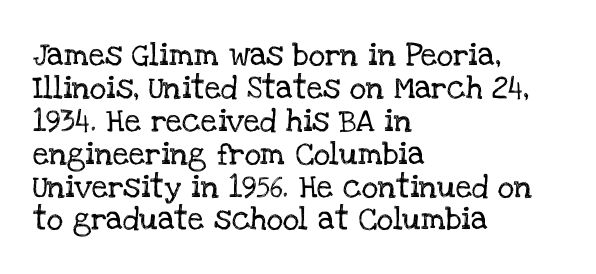
Plain, unruled lines of type. Letter spacing: default. Quick note: interline space is typical. Does the lettering tilt? It doesn't — this is upright. One-word summary of the alignment: left.
